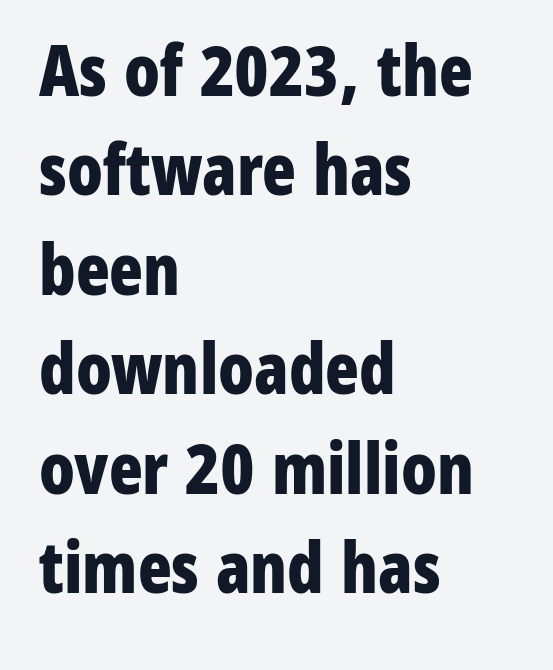
Q: Is the text bold? A: Yes.
Q: Is the text italic (slanted)? A: No, it is upright.
Q: Is the typeface a serif or a sans-serif typeface? A: Sans-serif.
Q: Is the text underlined? A: No.
Q: How is the paragraph aligned? A: Left-aligned.
Q: Is the spacing between letters normal or unusually wide? A: Normal.
Q: Is the spacing between lines tight, normal or loose? A: Normal.
Q: Width (condensed, normal, or wide)? A: Condensed.
Q: Stroke contrast? A: Low.
Q: x-height? A: Medium.
Q: Monospaced? A: No.
